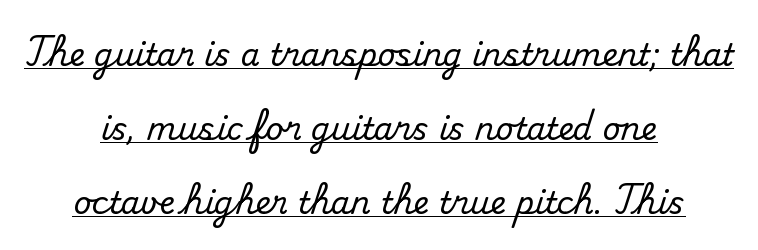
The image shows 31 px serif type; set centered, loose line spacing (2.39x), normal letter spacing, underlined; medium stroke contrast and a small x-height.
